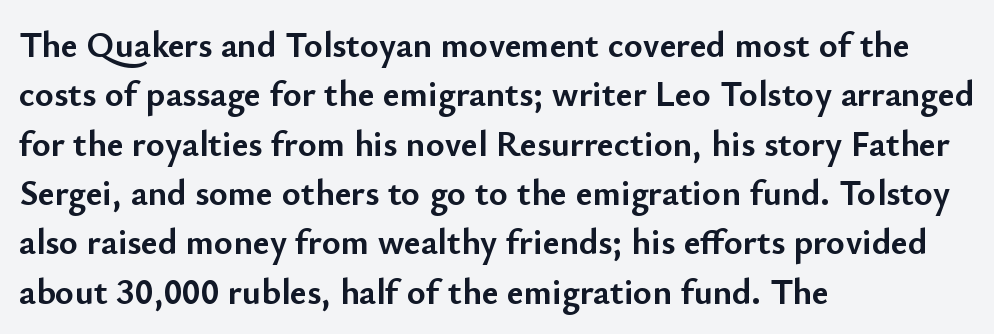
Q: Is the text bold? A: Yes.
Q: Is the text italic (slanted)? A: No, it is upright.
Q: Is the typeface a serif or a sans-serif typeface? A: Sans-serif.
Q: Is the text underlined? A: No.
Q: How is the paragraph aligned? A: Left-aligned.
Q: Is the spacing between letters normal or unusually wide? A: Normal.
Q: Is the spacing between lines tight, normal or loose? A: Normal.
Q: Width (condensed, normal, or wide)? A: Normal.
Q: Stroke contrast? A: Low.
Q: x-height? A: Small.
Q: Monospaced? A: No.
